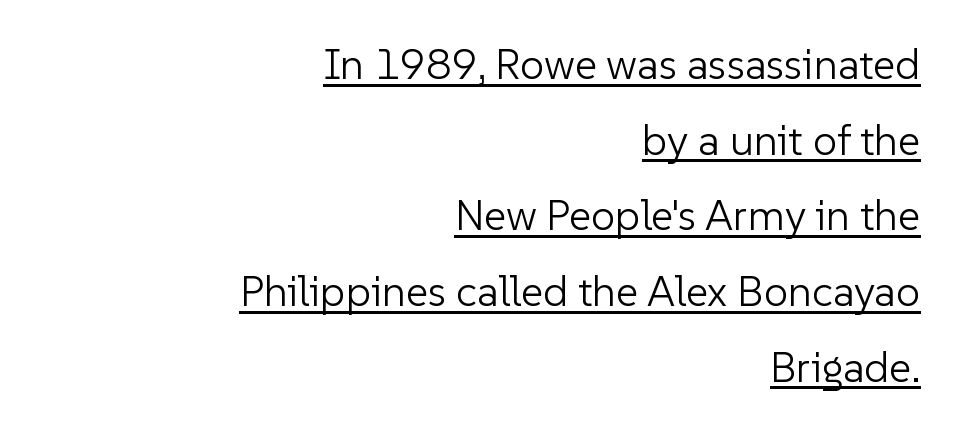
Does a line run under the words? Yes, clearly. Style check: upright. Weight: regular or lighter. These lines keep a tight, regular rhythm from letter to letter. The glyphs in this specimen are sans serif. Each letter keeps its own natural width here, so spacing adapts to shape.
